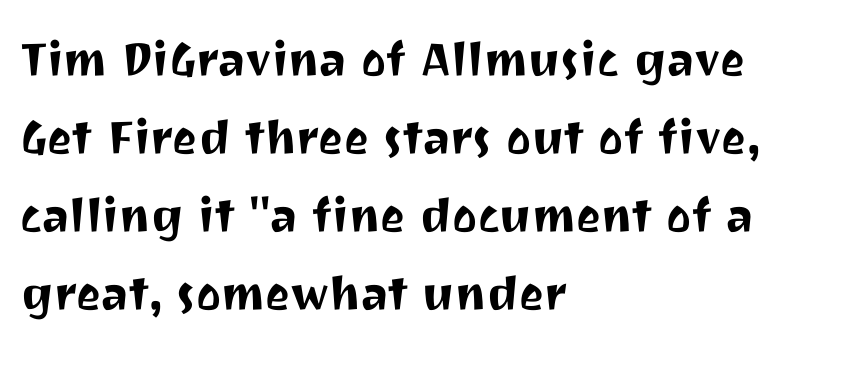
Do the characters align in a grid? No, the font is proportional. The rendering keeps characters at their native spacing. Evenly set lines give the paragraph a standard silhouette. The font family rendered here belongs to the sans-serif group.
